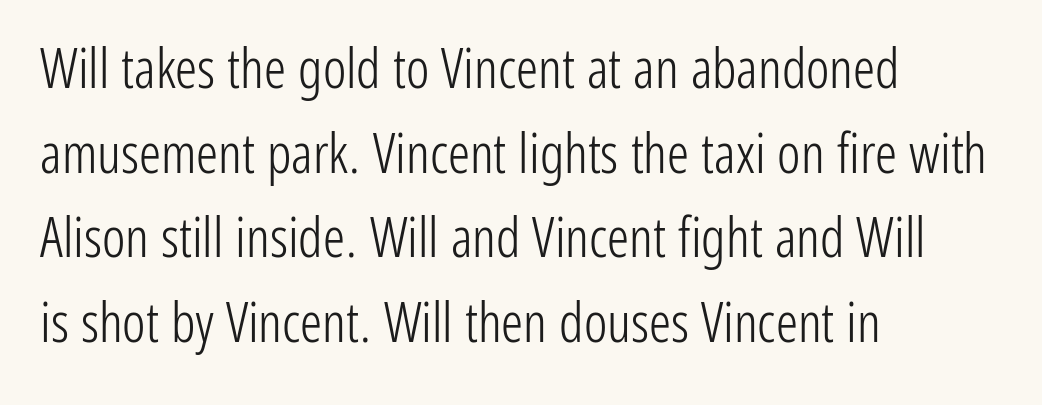
The string is rendered with underlining switched off. Tracking here is standard; glyphs follow each other at the usual distance. The font family rendered here belongs to the sans-serif group. Letters have the restrained weight of plain body copy at most.
